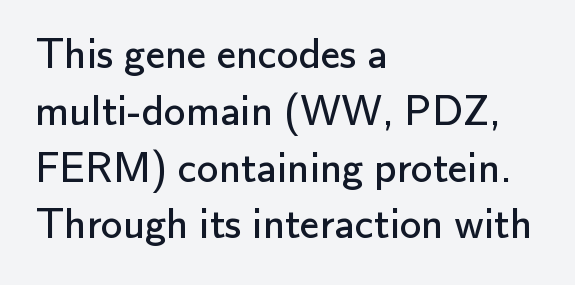
{"serif": "no", "italic": "no", "bold": "no", "weight": "regular", "width": "normal", "stroke_contrast": "low", "x_height": "small", "monospaced": "no", "underline": "no", "align": "left", "line_spacing": "normal", "line_spacing_ratio": 1.32, "letter_spacing": "normal", "letter_spacing_em": 0.0, "glyph_px": 43}
